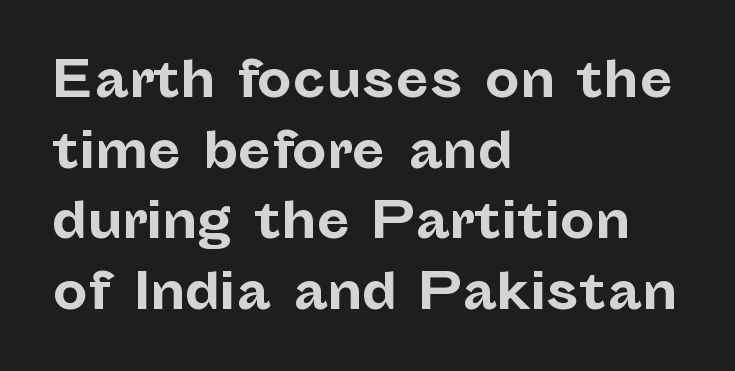
{"serif": "no", "italic": "no", "bold": "yes", "weight": "bold", "width": "normal", "stroke_contrast": "low", "x_height": "medium", "monospaced": "no", "underline": "no", "align": "left", "line_spacing": "normal", "line_spacing_ratio": 1.44, "letter_spacing": "normal", "letter_spacing_em": 0.0, "glyph_px": 49}
